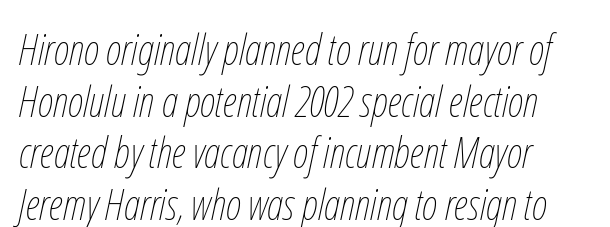
{"italic": "yes", "lean": "right", "slant_degrees": 12, "bold": "no", "weight": "thin", "width": "condensed", "stroke_contrast": "low", "x_height": "medium", "monospaced": "no", "underline": "no", "align": "left", "line_spacing_ratio": 1.2, "letter_spacing": "normal", "letter_spacing_em": 0.0, "glyph_px": 43}
